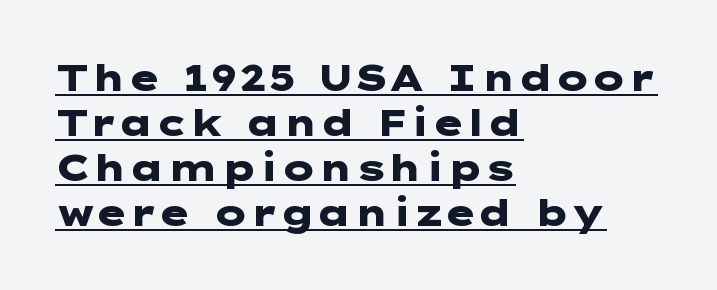
{"serif": "no", "italic": "no", "bold": "yes", "weight": "heavy", "width": "wide", "stroke_contrast": "low", "x_height": "medium", "underline": "yes", "align": "left", "line_spacing": "normal", "line_spacing_ratio": 1.25, "letter_spacing": "normal", "letter_spacing_em": 0.0, "glyph_px": 36}
